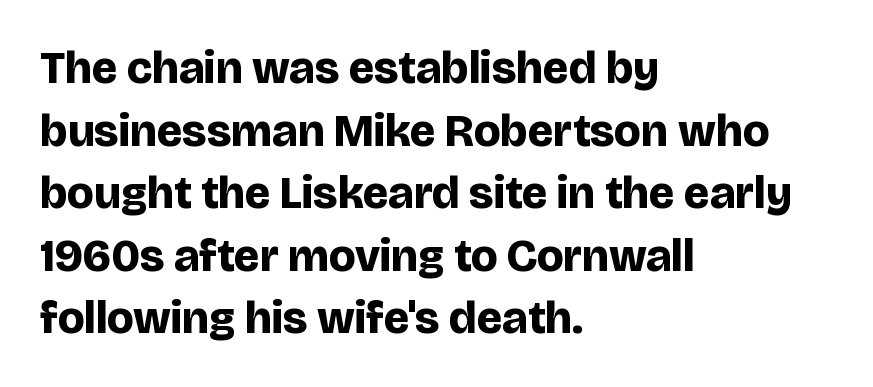
Every stem runs plumb, perpendicular to the baseline. Any mark beneath the type? The region is blank. Every letter is thick-stroked: bold, no question. Proportional: the letters do not fall into vertical columns. No extra tracking has been applied to these lines. Leading: standard.
